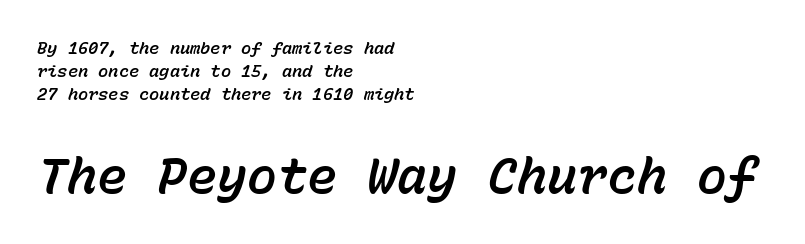
The image shows 50 px text type, italic (leaning right), monospaced; set left-aligned, normal line spacing (1.34x), normal letter spacing, not underlined; the second (bottom) block is 2.94x larger; low stroke contrast and a medium x-height.
